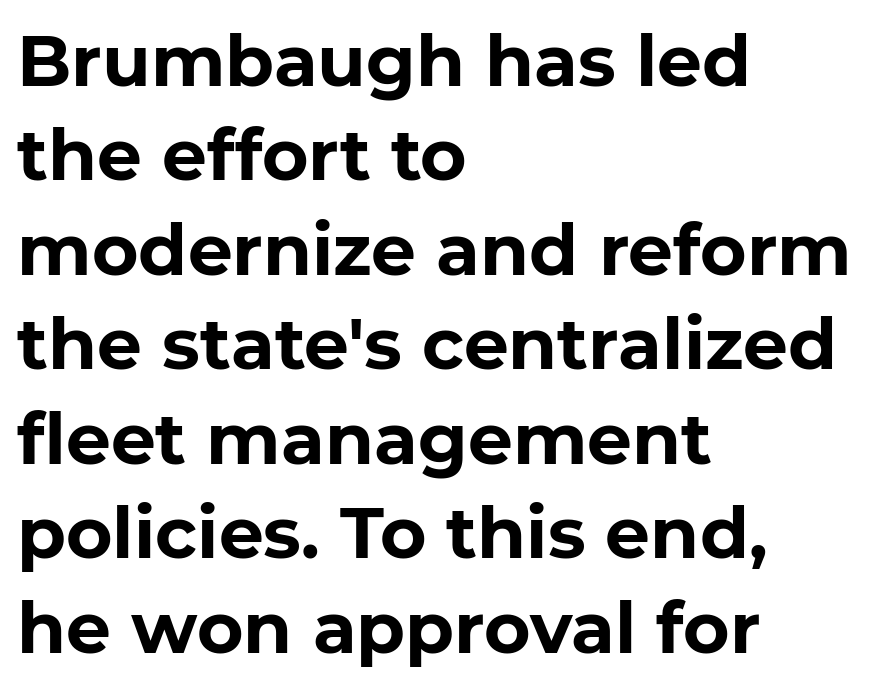
{"serif": "no", "bold": "yes", "weight": "bold", "width": "normal", "stroke_contrast": "low", "x_height": "medium", "monospaced": "no", "underline": "no", "align": "left", "line_spacing": "normal", "line_spacing_ratio": 1.33, "letter_spacing": "normal", "letter_spacing_em": 0.0, "glyph_px": 71}
